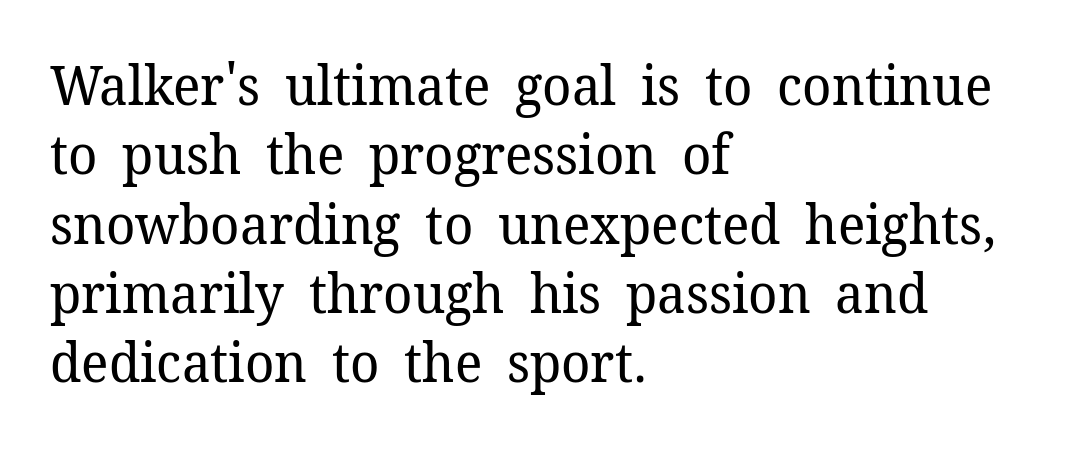
Q: Is the text bold? A: No.
Q: Is the text italic (slanted)? A: No, it is upright.
Q: Is the typeface a serif or a sans-serif typeface? A: Serif.
Q: Is the text underlined? A: No.
Q: How is the paragraph aligned? A: Left-aligned.
Q: Is the spacing between letters normal or unusually wide? A: Normal.
Q: Is the spacing between lines tight, normal or loose? A: Normal.
Q: Width (condensed, normal, or wide)? A: Normal.
Q: Stroke contrast? A: Low.
Q: x-height? A: Medium.
Q: Monospaced? A: No.
